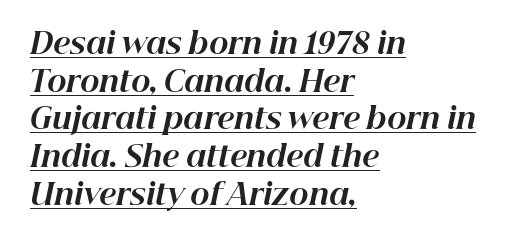
Italic? Definitely — the glyphs are oblique. The gaps between neighbouring characters are ordinary and unremarkable. The passage shown is emphatically bold. The rows are spaced the way most documents space them. Note the varied advance widths — an 'i' is clearly narrower than an 'm'.
